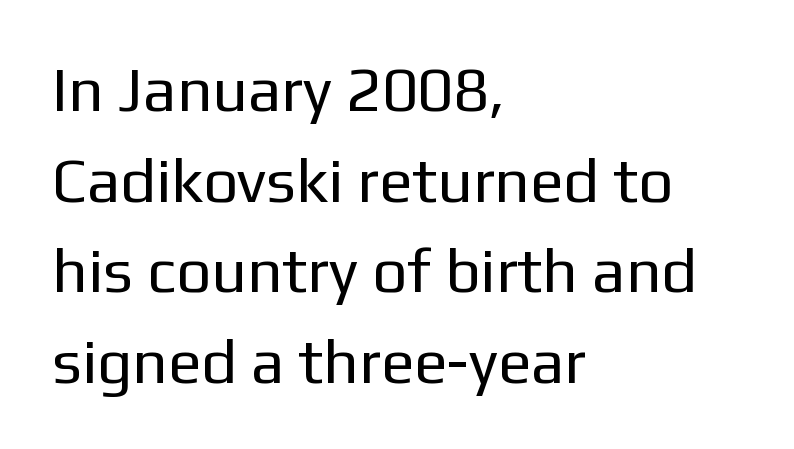
The font sits on the lighter half of the weight spectrum, regular included. Classification — sans serif. Each line starts at the same left margin while the right side varies. Spacing between characters is what you'd get straight out of the box. Is this a fixed-width face? No — the glyphs have proportional, varying widths.
